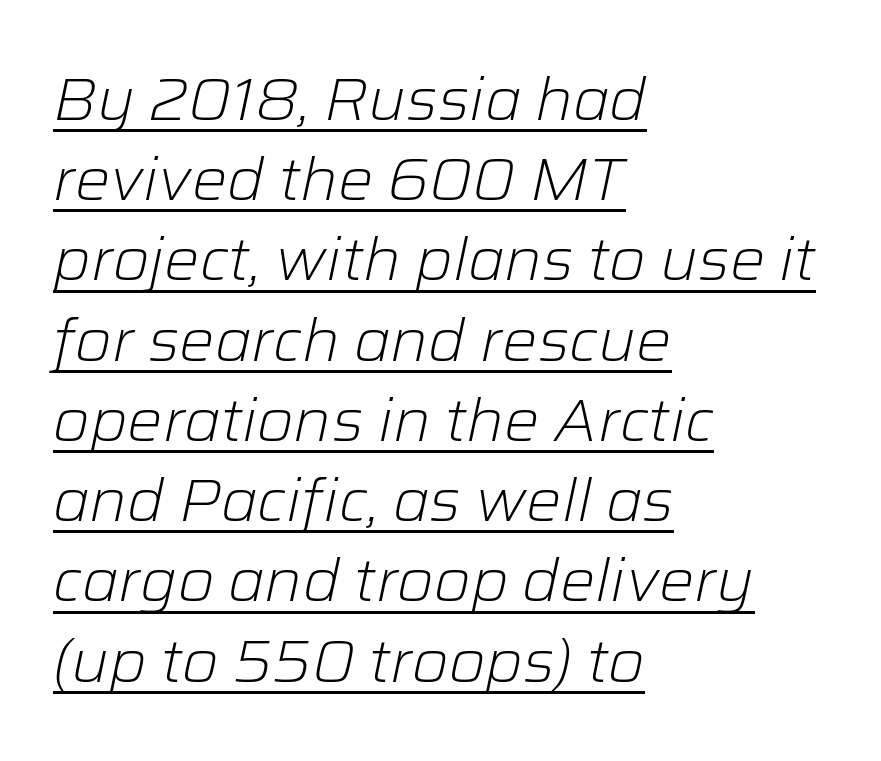
The image shows 59 px light type, italic (leaning right); set left-aligned, normal line spacing (1.36x), normal letter spacing, underlined; low stroke contrast and a medium x-height.
